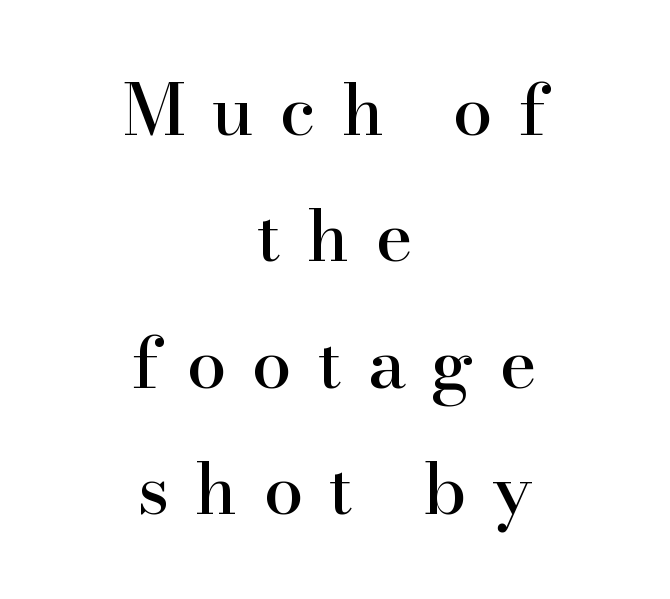
The image shows 71 px serif type, upright; set centered, line spacing 1.78x, unusually wide letter spacing (+0.36 em), not underlined; high stroke contrast and a small x-height.
